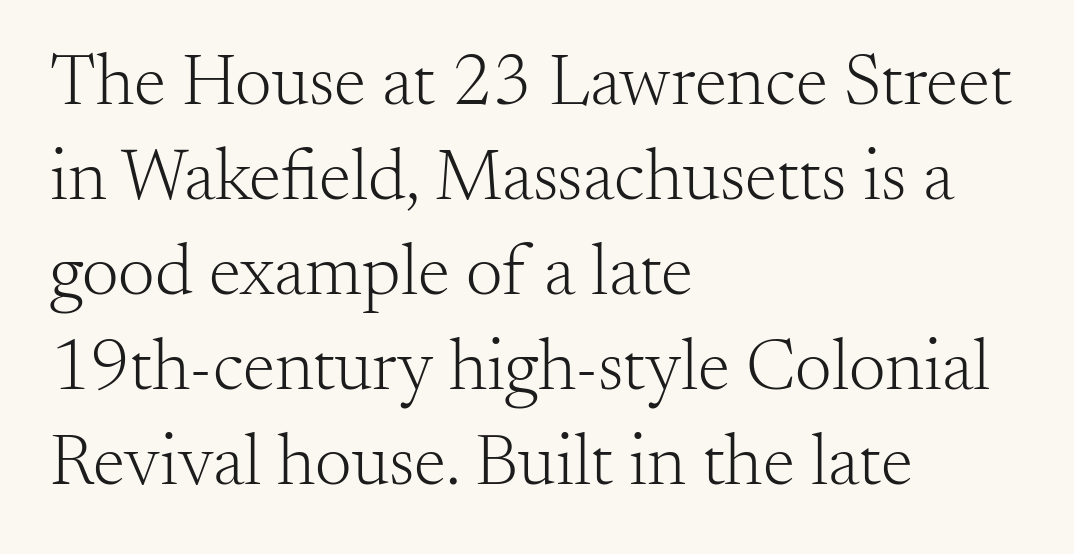
Q: Is the text bold? A: No.
Q: Is the text italic (slanted)? A: No, it is upright.
Q: Is the typeface a serif or a sans-serif typeface? A: Serif.
Q: Is the text underlined? A: No.
Q: How is the paragraph aligned? A: Left-aligned.
Q: Is the spacing between letters normal or unusually wide? A: Normal.
Q: Is the spacing between lines tight, normal or loose? A: Normal.
Q: Width (condensed, normal, or wide)? A: Normal.
Q: Stroke contrast? A: Medium.
Q: x-height? A: Small.
Q: Monospaced? A: No.
